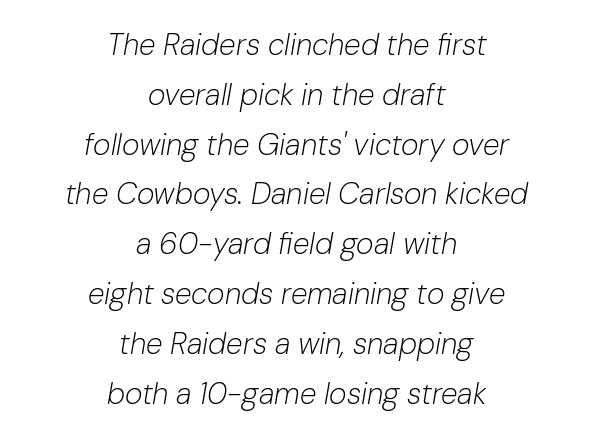
{"italic": "yes", "lean": "right", "slant_degrees": 10, "bold": "no", "weight": "light", "width": "normal", "stroke_contrast": "low", "x_height": "medium", "monospaced": "no", "underline": "no", "align": "center", "line_spacing": "normal", "line_spacing_ratio": 1.66, "letter_spacing": "normal", "letter_spacing_em": 0.0, "glyph_px": 30}
